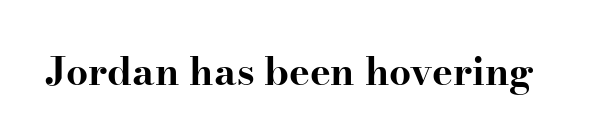
The image shows 39 px bold, wide serif type, upright; set normal letter spacing, not underlined; high stroke contrast and a small x-height.
